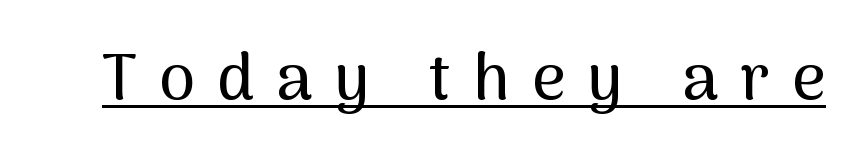
{"serif": "no", "italic": "no", "width": "normal", "stroke_contrast": "medium", "x_height": "medium", "monospaced": "no", "underline": "yes", "letter_spacing": "wide", "letter_spacing_em": 0.34, "glyph_px": 65}
